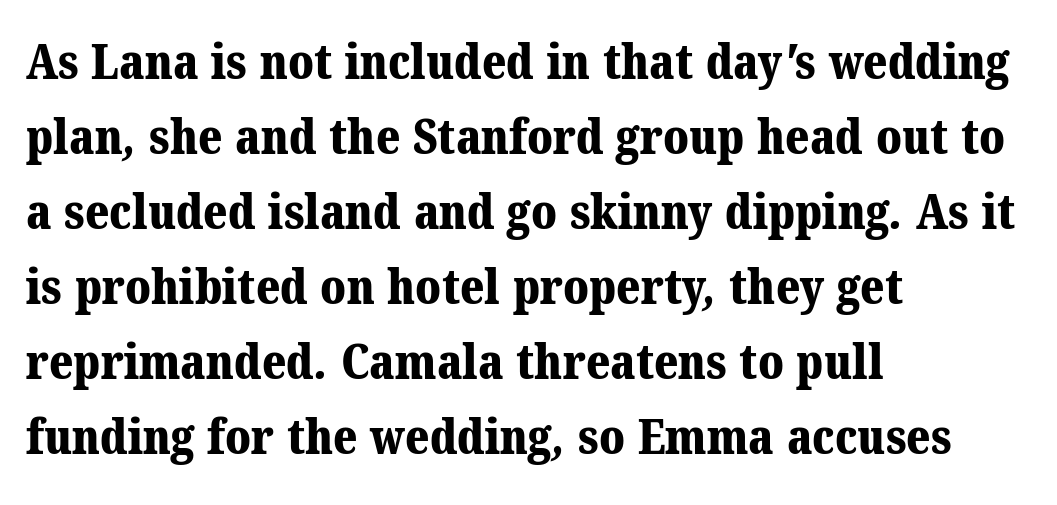
{"serif": "yes", "bold": "yes", "weight": "bold", "width": "normal", "stroke_contrast": "medium", "x_height": "medium", "monospaced": "no", "underline": "no", "align": "left", "line_spacing": "normal", "line_spacing_ratio": 1.53, "letter_spacing": "normal", "letter_spacing_em": 0.0, "glyph_px": 49}
